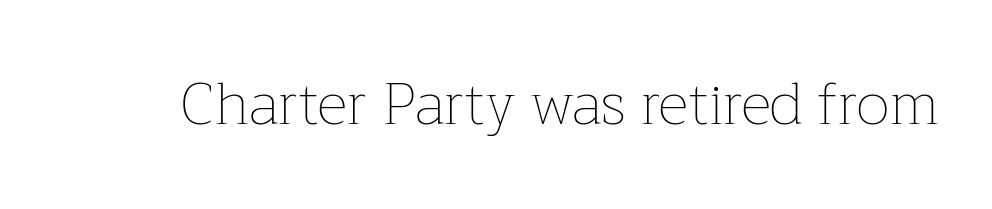
The image shows 59 px thin type, upright; set normal letter spacing, not underlined; low stroke contrast and a medium x-height.
